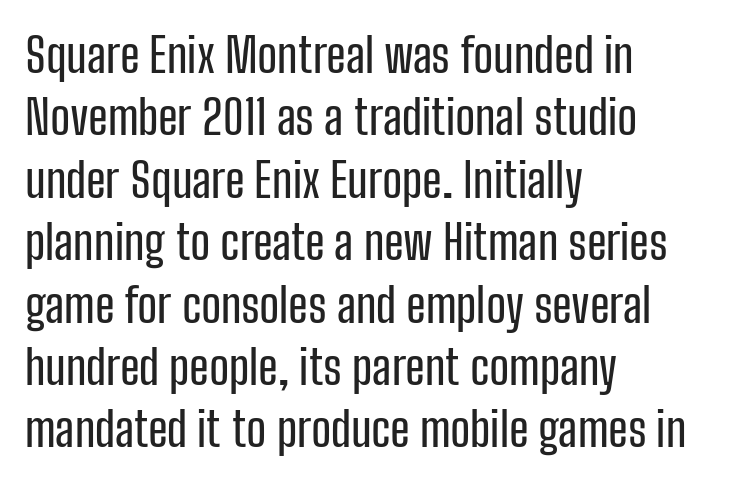
{"serif": "no", "italic": "no", "width": "condensed", "stroke_contrast": "low", "x_height": "medium", "monospaced": "no", "underline": "no", "align": "left", "line_spacing": "normal", "line_spacing_ratio": 1.3, "letter_spacing": "normal", "letter_spacing_em": 0.0, "glyph_px": 48}
